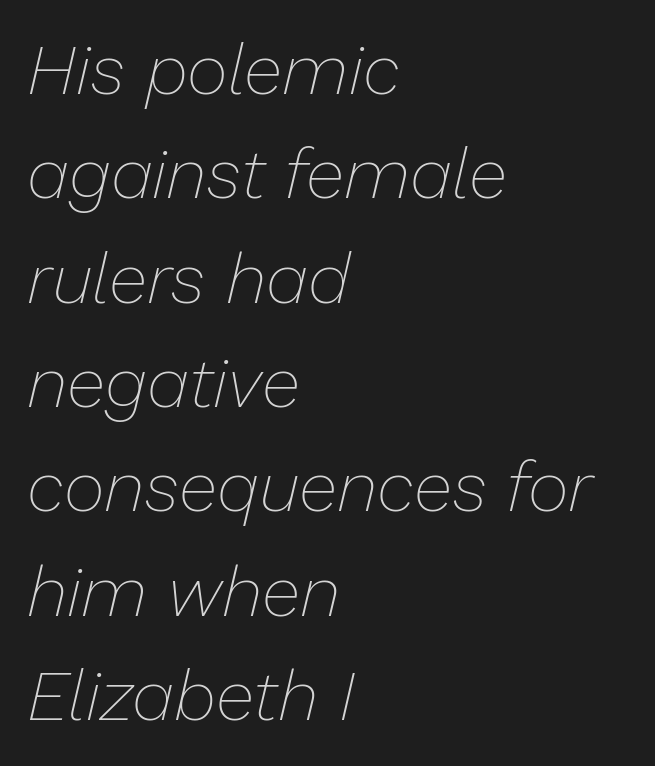
The image shows 71 px thin type, italic (leaning right); set left-aligned, normal line spacing (1.47x), normal letter spacing, not underlined; low stroke contrast and a medium x-height.
